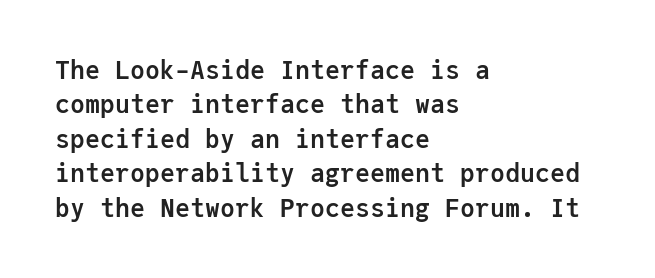
Plain, unruled lines of type. Italic: no, the glyphs are upright roman. The face used here has the dense, thick strokes of a bold. Compared with typical paragraphs, the rows here are spaced about the same. The paragraph has a hard left edge and a soft right edge. Here the glyphs are tracked normally, forming tight word shapes.
